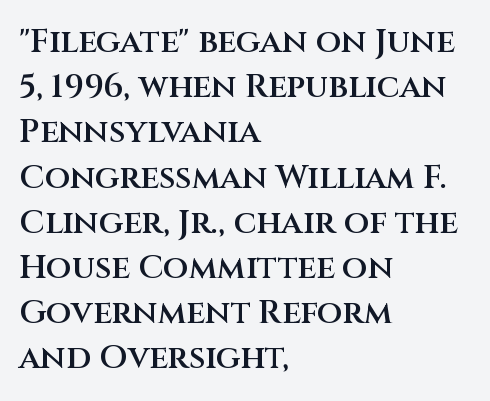
{"serif": "no", "italic": "no", "bold": "semi", "weight": "semibold", "width": "normal", "stroke_contrast": "medium", "x_height": "large", "monospaced": "no", "underline": "no", "align": "left", "line_spacing": "normal", "line_spacing_ratio": 1.37, "letter_spacing": "normal", "letter_spacing_em": 0.0, "glyph_px": 33}
